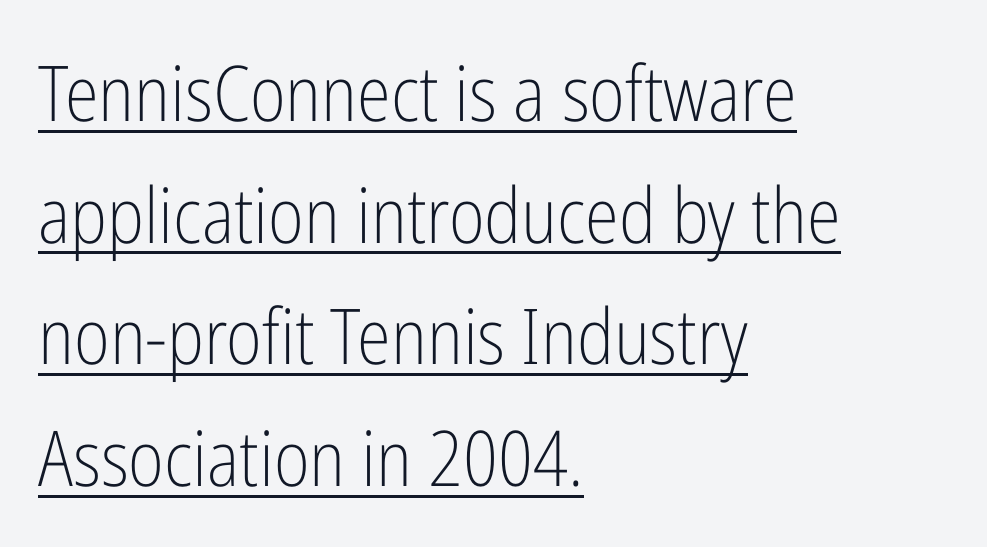
Q: Is the text bold? A: No.
Q: Is the text italic (slanted)? A: No, it is upright.
Q: Is the typeface a serif or a sans-serif typeface? A: Sans-serif.
Q: Is the text underlined? A: Yes.
Q: How is the paragraph aligned? A: Left-aligned.
Q: Is the spacing between letters normal or unusually wide? A: Normal.
Q: Is the spacing between lines tight, normal or loose? A: Normal.
Q: Width (condensed, normal, or wide)? A: Condensed.
Q: Stroke contrast? A: Low.
Q: x-height? A: Medium.
Q: Monospaced? A: No.
